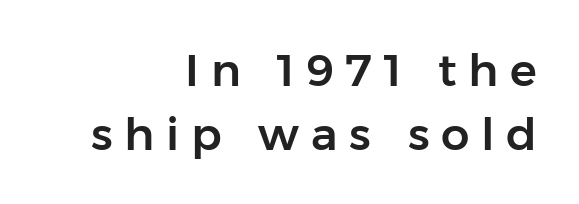
{"serif": "no", "italic": "no", "width": "normal", "stroke_contrast": "low", "x_height": "medium", "monospaced": "no", "underline": "no", "align": "right", "line_spacing": "normal", "line_spacing_ratio": 1.42, "letter_spacing": "wide", "letter_spacing_em": 0.26, "glyph_px": 45}
